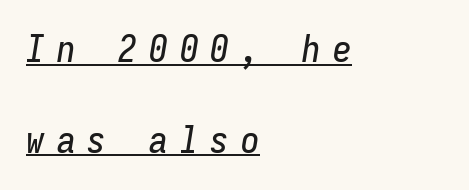
{"italic": "yes", "lean": "right", "slant_degrees": 9, "width": "condensed", "stroke_contrast": "low", "x_height": "medium", "monospaced": "yes", "underline": "yes", "align": "left", "line_spacing": "loose", "line_spacing_ratio": 2.45, "letter_spacing": "wide", "letter_spacing_em": 0.33, "glyph_px": 37}
